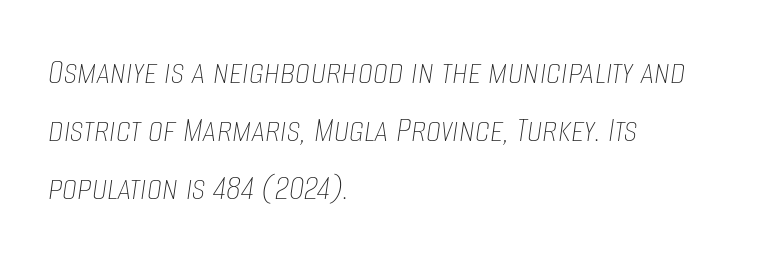
Horizontal alignment here is leftward, the default for most running prose. This sample has the flowing, uneven cadence of proportional lettering. Leading matches the norm, producing a regular column. Weight: in the light-to-regular range. Does extra space separate the letters? No, they use regular spacing.
